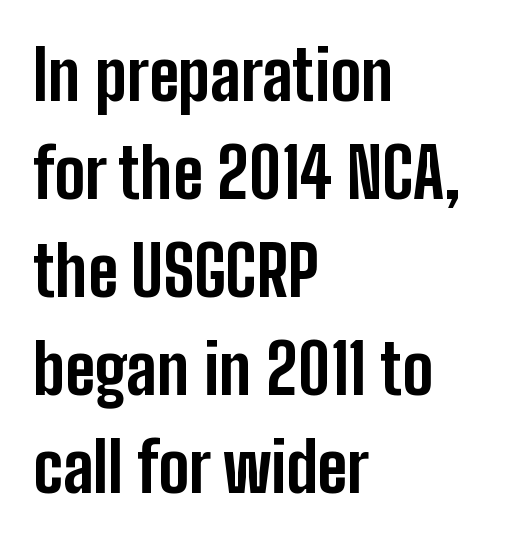
The image shows 69 px bold, condensed sans-serif type, upright; set left-aligned, normal line spacing (1.42x), normal letter spacing, not underlined; low stroke contrast and a medium x-height.
